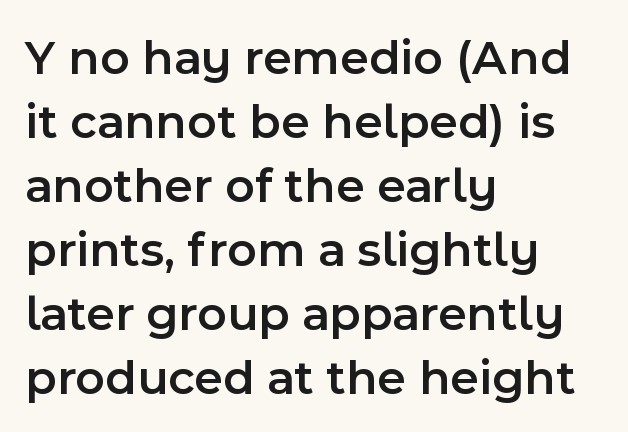
Q: Is the text bold? A: Semi-bold.
Q: Is the text italic (slanted)? A: No, it is upright.
Q: Is the typeface a serif or a sans-serif typeface? A: Sans-serif.
Q: Is the text underlined? A: No.
Q: How is the paragraph aligned? A: Left-aligned.
Q: Is the spacing between letters normal or unusually wide? A: Normal.
Q: Is the spacing between lines tight, normal or loose? A: Normal.
Q: Width (condensed, normal, or wide)? A: Normal.
Q: x-height? A: Medium.
Q: Monospaced? A: No.
